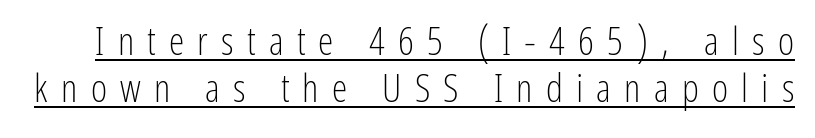
{"serif": "no", "italic": "no", "bold": "no", "weight": "light", "width": "condensed", "stroke_contrast": "low", "x_height": "medium", "monospaced": "no", "underline": "yes", "line_spacing_ratio": 1.2, "letter_spacing": "wide", "letter_spacing_em": 0.34, "glyph_px": 39}
